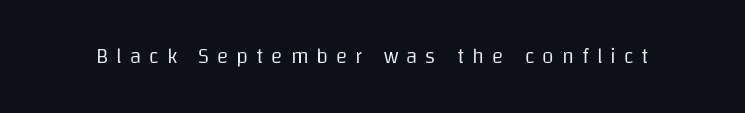
Substantial extra tracking has been applied to these lines. Italic: no, the glyphs are upright roman. Check the space under the baseline: it is left empty. Weight: regular or lighter.
